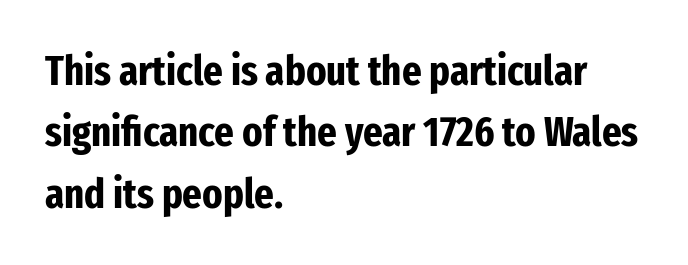
Q: Is the text bold? A: Yes.
Q: Is the text italic (slanted)? A: No, it is upright.
Q: Is the typeface a serif or a sans-serif typeface? A: Sans-serif.
Q: Is the text underlined? A: No.
Q: How is the paragraph aligned? A: Left-aligned.
Q: Is the spacing between letters normal or unusually wide? A: Normal.
Q: Is the spacing between lines tight, normal or loose? A: Normal.
Q: Width (condensed, normal, or wide)? A: Condensed.
Q: Stroke contrast? A: Low.
Q: x-height? A: Medium.
Q: Monospaced? A: No.
